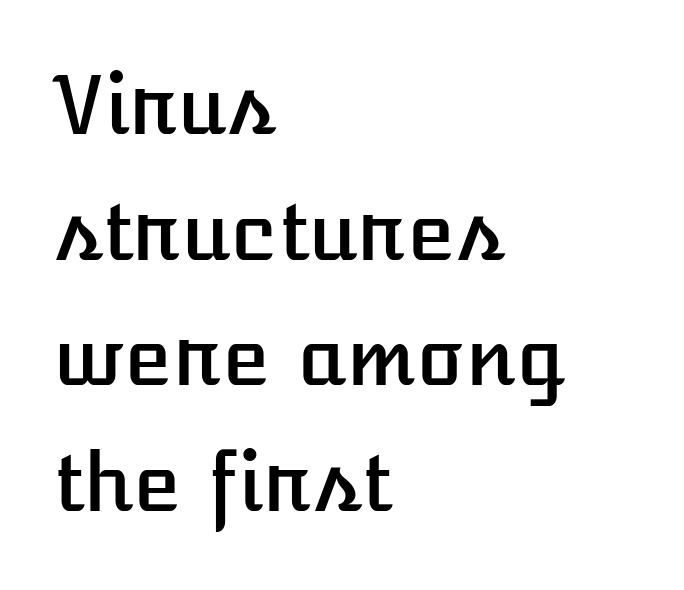
{"italic": "no", "width": "normal", "stroke_contrast": "low", "x_height": "medium", "monospaced": "no", "underline": "no", "align": "left", "line_spacing": "normal", "line_spacing_ratio": 1.59, "letter_spacing": "normal", "letter_spacing_em": 0.0, "glyph_px": 79}
